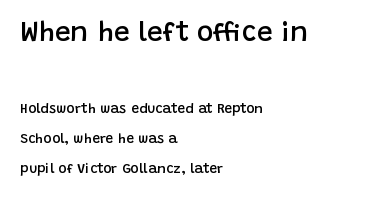
The designer went with a sans here, leaving each stem footless. Stroke thickness is moderately raised; the sample reads as semibold. The baseline area is clear. Nope, not italic — everything's standing straight.
